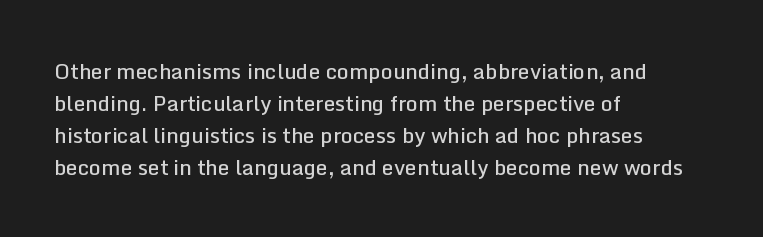
No word sits above an underline. This sample is left-justified, so line endings fall wherever the words run out. Honestly, the row spacing looks completely unremarkable. Students, this is semibold: more ink than regular, less than bold.
